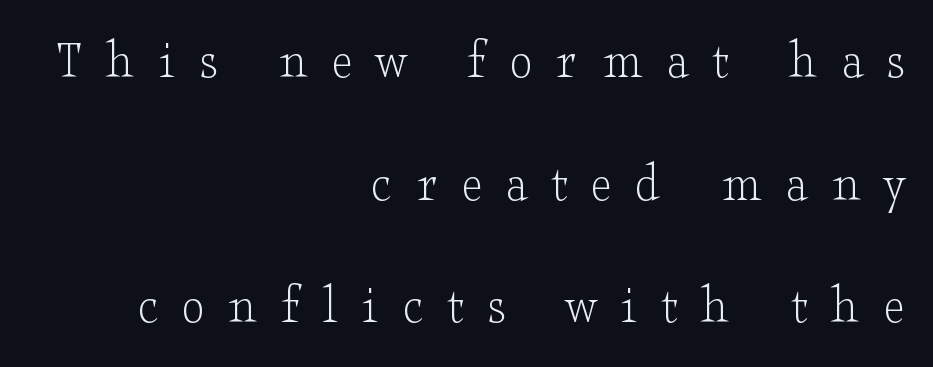
{"serif": "yes", "italic": "no", "bold": "no", "weight": "light", "width": "wide", "stroke_contrast": "low", "x_height": "small", "monospaced": "no", "underline": "no", "align": "right", "line_spacing": "loose", "line_spacing_ratio": 2.19, "letter_spacing": "wide", "letter_spacing_em": 0.42, "glyph_px": 56}
